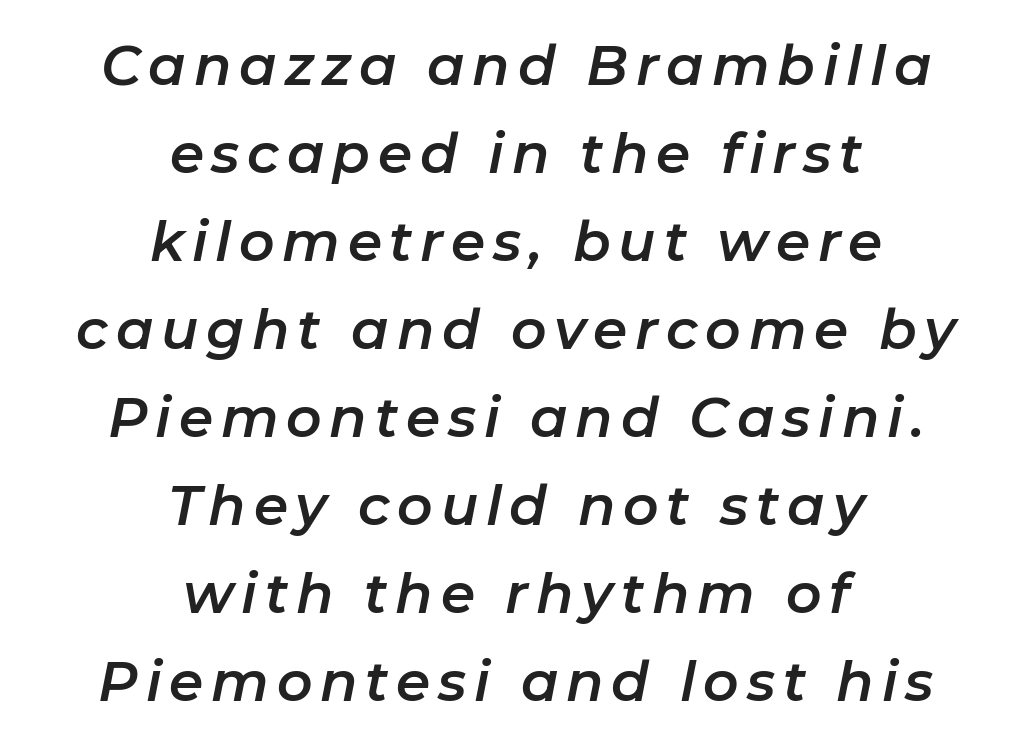
{"italic": "yes", "lean": "right", "slant_degrees": 11, "width": "normal", "stroke_contrast": "low", "x_height": "medium", "monospaced": "no", "underline": "no", "align": "center", "line_spacing": "normal", "line_spacing_ratio": 1.6, "glyph_px": 55}
